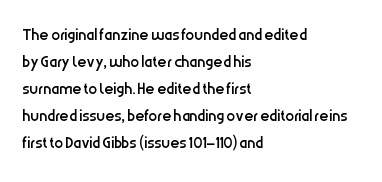
Q: Is the text bold? A: No.
Q: Is the text italic (slanted)? A: No, it is upright.
Q: Is the text underlined? A: No.
Q: How is the paragraph aligned? A: Left-aligned.
Q: Is the spacing between letters normal or unusually wide? A: Normal.
